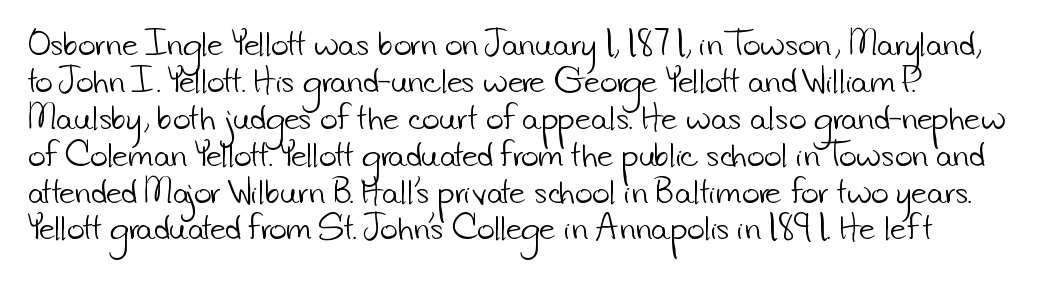
{"serif": "no", "bold": "no", "weight": "light", "width": "normal", "stroke_contrast": "low", "x_height": "small", "monospaced": "no", "underline": "no", "align": "left", "line_spacing_ratio": 1.23, "letter_spacing": "normal", "letter_spacing_em": 0.0, "glyph_px": 30}
